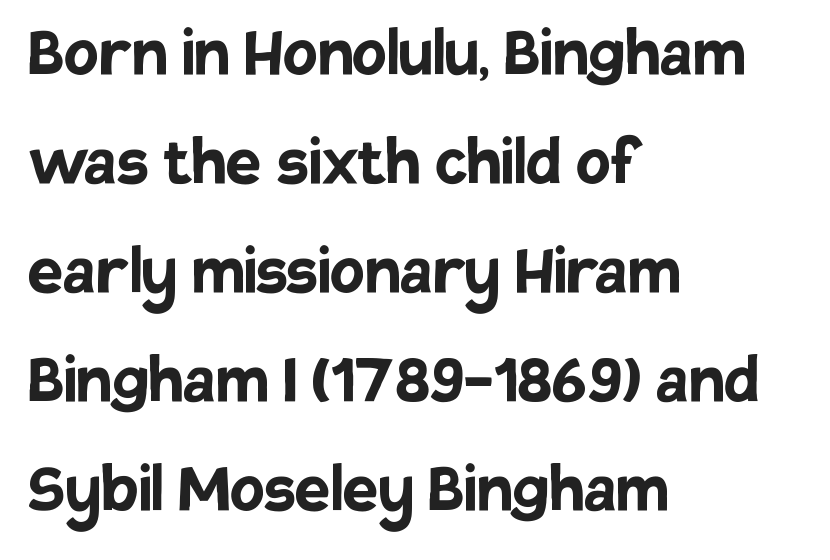
The image shows 79 px semibold sans-serif type, upright; set left-aligned, normal line spacing (1.38x), normal letter spacing, not underlined; low stroke contrast and a large x-height.
